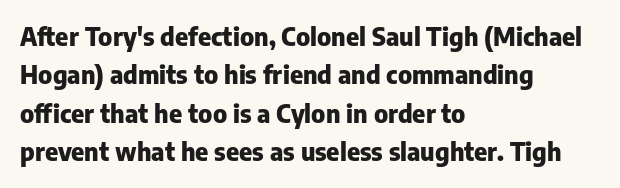
Here the glyphs are tracked normally, forming tight word shapes. Does the weight exceed regular? Yes, all the way to bold. The text block is weighted toward the left margin, trailing off unevenly rightward. Style check: upright. Notice how descenders clear the ascenders below comfortably — that's standard leading. Glance below the letters and you will spot only blank space.
